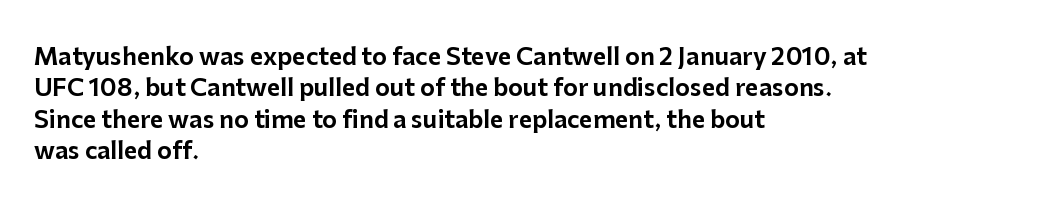
The passage shown is not underscored anywhere. The line texture is even and compact thanks to regular tracking. Nope, not italic — everything's standing straight. Each line starts at the same left margin while the right side varies. Notice how descenders clear the ascenders below comfortably — that's standard leading.
